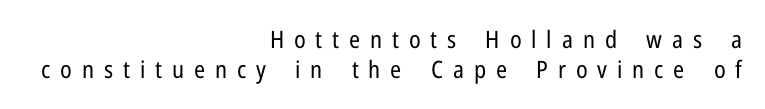
{"italic": "no", "bold": "no", "underline": "no", "align": "right", "line_spacing_ratio": 1.23, "letter_spacing": "wide", "letter_spacing_em": 0.41, "glyph_px": 24}
